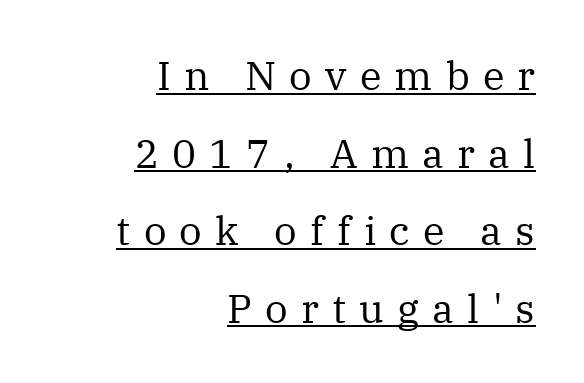
Q: Is the text bold? A: No.
Q: Is the text italic (slanted)? A: No, it is upright.
Q: Is the typeface a serif or a sans-serif typeface? A: Serif.
Q: Is the text underlined? A: Yes.
Q: How is the paragraph aligned? A: Right-aligned.
Q: Is the spacing between letters normal or unusually wide? A: Unusually wide.
Q: Is the spacing between lines tight, normal or loose? A: Loose.
Q: Width (condensed, normal, or wide)? A: Normal.
Q: Stroke contrast? A: Medium.
Q: x-height? A: Medium.
Q: Monospaced? A: No.
